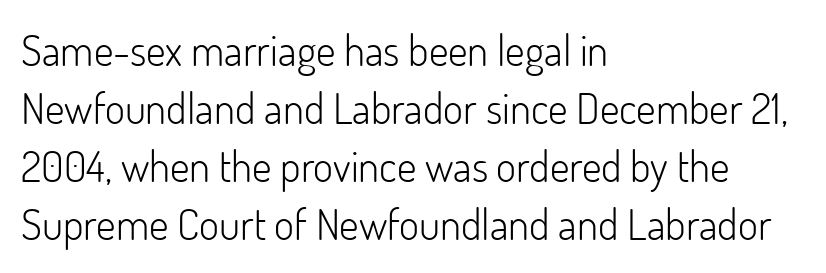
Q: Is the text bold? A: No.
Q: Is the text italic (slanted)? A: No, it is upright.
Q: Is the typeface a serif or a sans-serif typeface? A: Sans-serif.
Q: Is the text underlined? A: No.
Q: How is the paragraph aligned? A: Left-aligned.
Q: Is the spacing between letters normal or unusually wide? A: Normal.
Q: Is the spacing between lines tight, normal or loose? A: Normal.
Q: Width (condensed, normal, or wide)? A: Normal.
Q: Stroke contrast? A: Low.
Q: x-height? A: Small.
Q: Monospaced? A: No.
